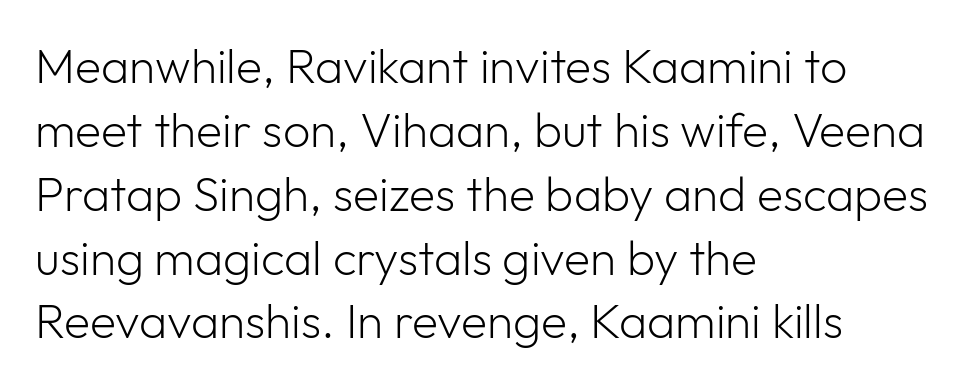
{"serif": "no", "italic": "no", "bold": "no", "weight": "light", "width": "normal", "stroke_contrast": "low", "x_height": "medium", "monospaced": "no", "underline": "no", "align": "left", "line_spacing": "normal", "line_spacing_ratio": 1.33, "letter_spacing": "normal", "letter_spacing_em": 0.0, "glyph_px": 48}
